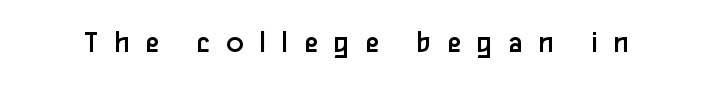
{"serif": "no", "italic": "no", "bold": "no", "weight": "regular", "width": "normal", "stroke_contrast": "low", "x_height": "medium", "monospaced": "no", "underline": "no", "letter_spacing": "wide", "letter_spacing_em": 0.48, "glyph_px": 32}
